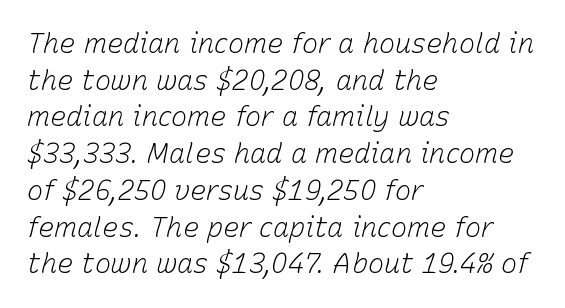
Q: Is the text bold? A: No.
Q: Is the text italic (slanted)? A: Yes, it leans right by about 15 degrees.
Q: Is the text underlined? A: No.
Q: How is the paragraph aligned? A: Left-aligned.
Q: Is the spacing between letters normal or unusually wide? A: Normal.
Q: Is the spacing between lines tight, normal or loose? A: Normal.
